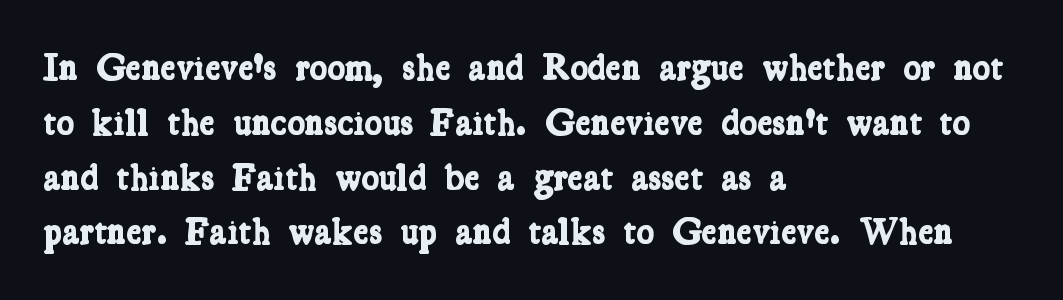
The image shows 37 px bold, condensed serif type; set left-aligned, normal line spacing (1.48x), normal letter spacing, not underlined; low stroke contrast and a medium x-height.
